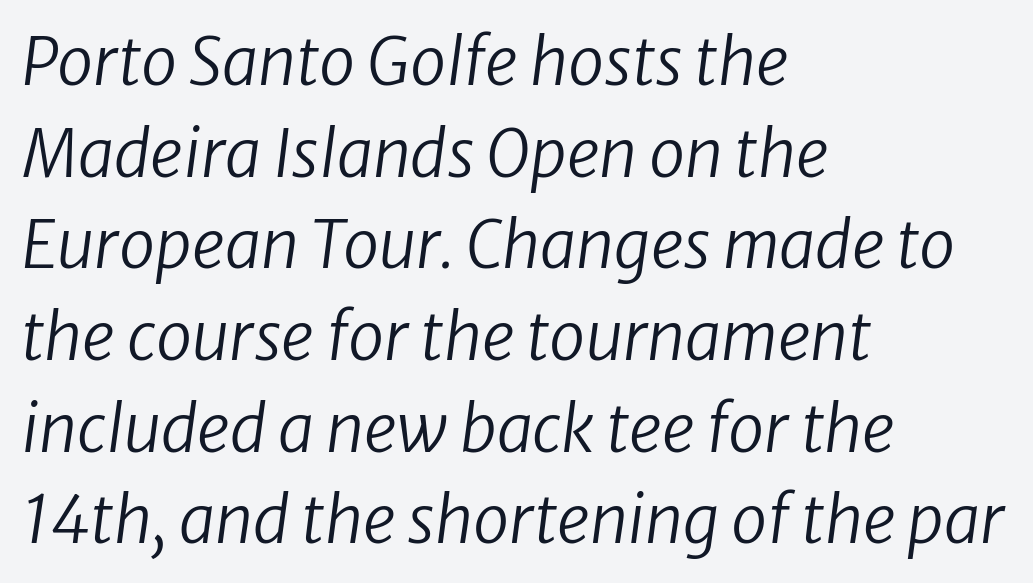
Lines of text with bare space underneath. Left-aligned paragraph, ragged on the right. The gaps between neighbouring characters are ordinary and unremarkable. Varying glyph widths throughout — classic text-font behaviour. The space between consecutive lines is moderate. No letter is thick-stroked: the sample isn't bold.
